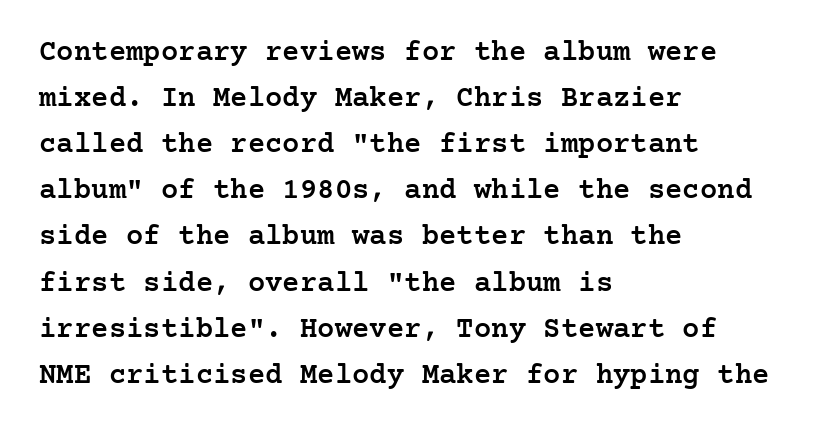
Q: Is the text bold? A: Semi-bold.
Q: Is the text italic (slanted)? A: No, it is upright.
Q: Is the typeface a serif or a sans-serif typeface? A: Serif.
Q: Is the text underlined? A: No.
Q: How is the paragraph aligned? A: Left-aligned.
Q: Is the spacing between letters normal or unusually wide? A: Normal.
Q: Is the spacing between lines tight, normal or loose? A: Normal.
Q: Width (condensed, normal, or wide)? A: Normal.
Q: Stroke contrast? A: Low.
Q: x-height? A: Medium.
